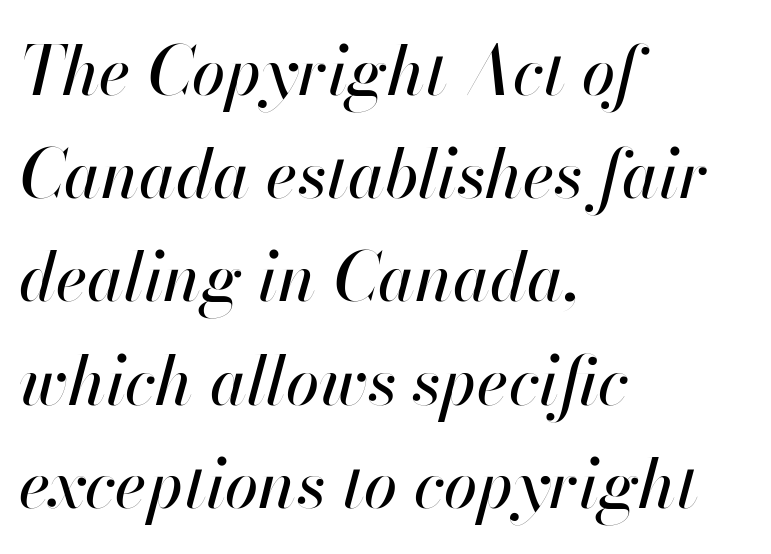
The image shows 67 px text type, italic (leaning right); set left-aligned, normal line spacing (1.54x), normal letter spacing, not underlined; high stroke contrast and a small x-height.
